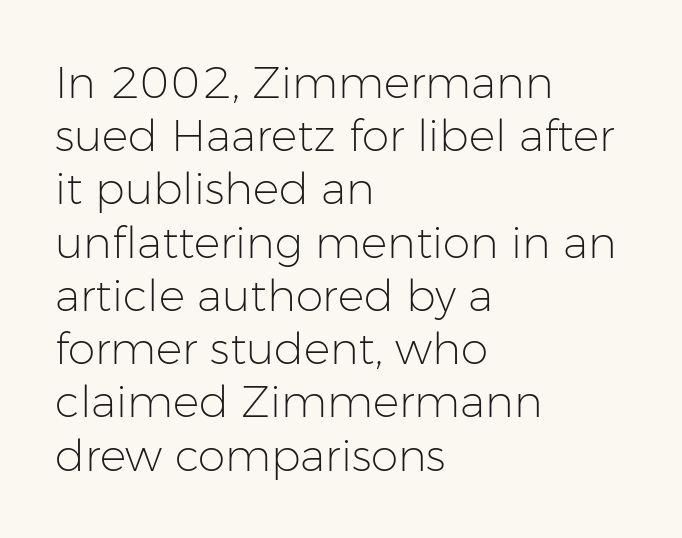
{"serif": "no", "italic": "no", "bold": "no", "weight": "light", "width": "normal", "stroke_contrast": "low", "x_height": "medium", "monospaced": "no", "underline": "no", "align": "left", "line_spacing_ratio": 1.21, "letter_spacing": "normal", "letter_spacing_em": 0.0, "glyph_px": 44}
